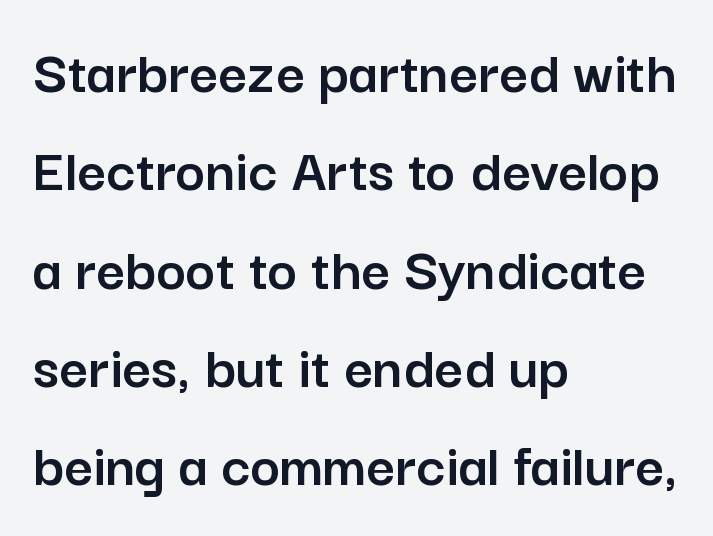
The rendering keeps characters at their native spacing. Just letters on the line, the space beneath them empty. A typesetter would call this proportional, since set widths differ per character. Whoever set this chose a conventional vertical rhythm. A typesetter would mark this as roman, not italic.
